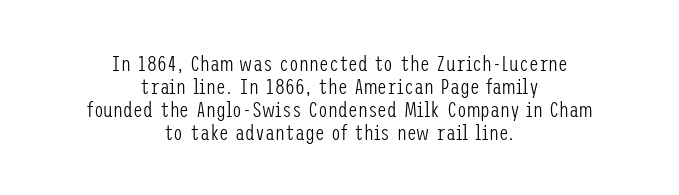
{"italic": "no", "bold": "no", "underline": "no", "align": "center", "line_spacing": "tight", "line_spacing_ratio": 1.04, "letter_spacing": "normal", "letter_spacing_em": 0.0, "glyph_px": 22}
